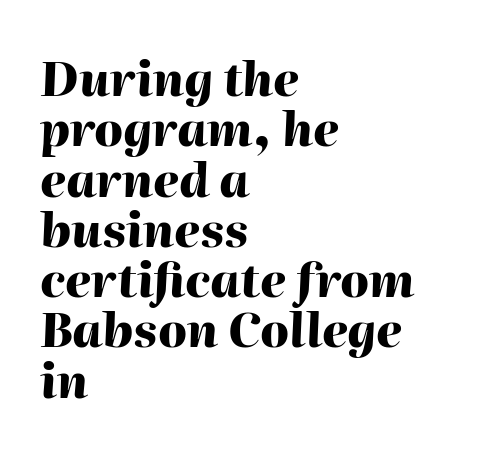
Q: Is the text bold? A: Yes.
Q: Is the text italic (slanted)? A: Yes, it leans right by about 2 degrees.
Q: Is the text underlined? A: No.
Q: How is the paragraph aligned? A: Left-aligned.
Q: Is the spacing between letters normal or unusually wide? A: Normal.
Q: Is the spacing between lines tight, normal or loose? A: Tight.
Q: Width (condensed, normal, or wide)? A: Normal.
Q: Stroke contrast? A: High.
Q: x-height? A: Medium.
Q: Monospaced? A: No.
